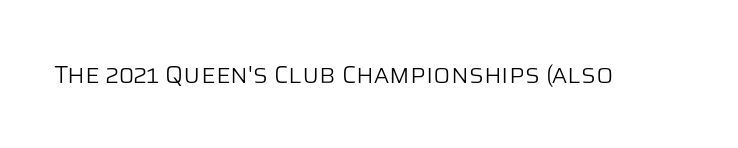
Q: Is the text bold? A: No.
Q: Is the text italic (slanted)? A: No, it is upright.
Q: Is the text underlined? A: No.
Q: Is the spacing between letters normal or unusually wide? A: Normal.
